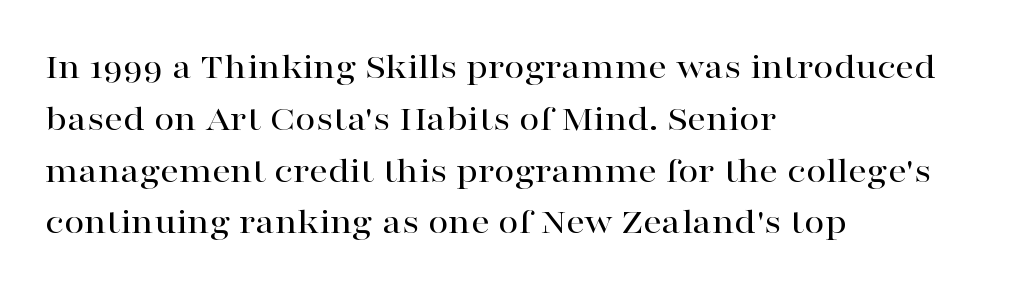
{"serif": "yes", "italic": "no", "width": "wide", "stroke_contrast": "high", "x_height": "medium", "monospaced": "no", "underline": "no", "align": "left", "line_spacing": "normal", "line_spacing_ratio": 1.4, "letter_spacing": "normal", "letter_spacing_em": 0.0, "glyph_px": 37}
